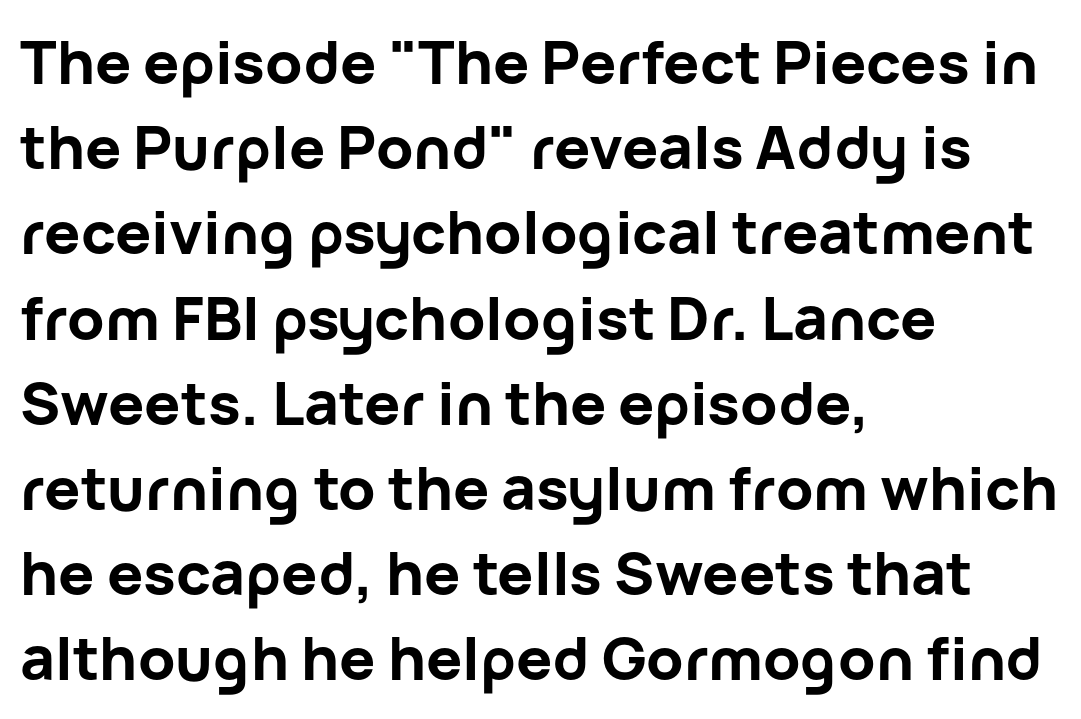
{"serif": "no", "italic": "no", "bold": "yes", "weight": "bold", "width": "normal", "stroke_contrast": "low", "x_height": "medium", "monospaced": "no", "underline": "no", "align": "left", "line_spacing": "normal", "line_spacing_ratio": 1.42, "letter_spacing": "normal", "letter_spacing_em": 0.0, "glyph_px": 60}
